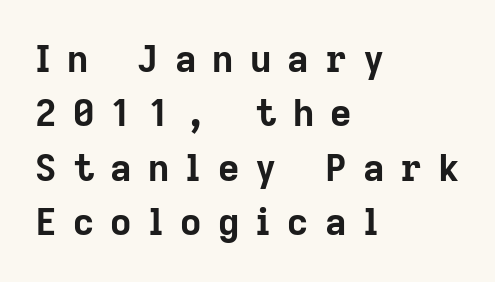
Q: Is the text bold? A: Yes.
Q: Is the text italic (slanted)? A: No, it is upright.
Q: Is the typeface a serif or a sans-serif typeface? A: Sans-serif.
Q: Is the text underlined? A: No.
Q: How is the paragraph aligned? A: Left-aligned.
Q: Is the spacing between letters normal or unusually wide? A: Unusually wide.
Q: Is the spacing between lines tight, normal or loose? A: Normal.
Q: Width (condensed, normal, or wide)? A: Normal.
Q: Stroke contrast? A: Low.
Q: x-height? A: Medium.
Q: Monospaced? A: No.
